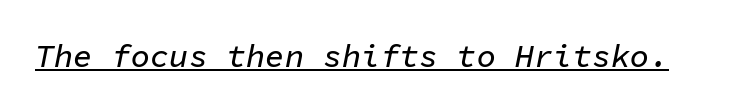
{"italic": "yes", "lean": "right", "slant_degrees": 11, "width": "normal", "stroke_contrast": "low", "x_height": "medium", "monospaced": "yes", "underline": "yes", "letter_spacing": "normal", "letter_spacing_em": 0.0, "glyph_px": 32}
